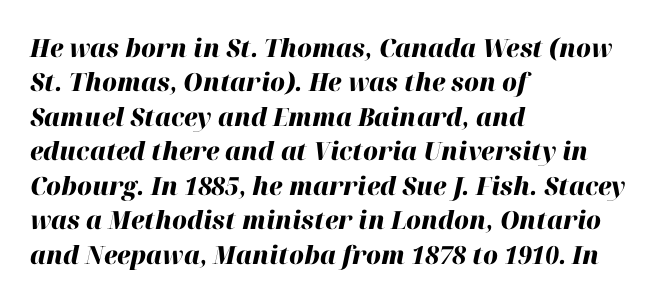
Q: Is the text bold? A: Yes.
Q: Is the text italic (slanted)? A: Yes, it leans right by about 12 degrees.
Q: Is the text underlined? A: No.
Q: How is the paragraph aligned? A: Left-aligned.
Q: Is the spacing between letters normal or unusually wide? A: Normal.
Q: Is the spacing between lines tight, normal or loose? A: Normal.
